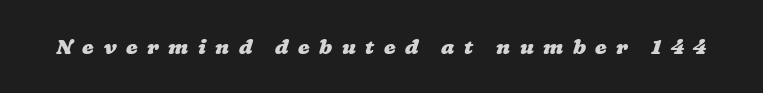
The font is running at its bold setting. Caption: expanded tracking, letters set apart. Anything drawn beneath the words? Only blank space.
